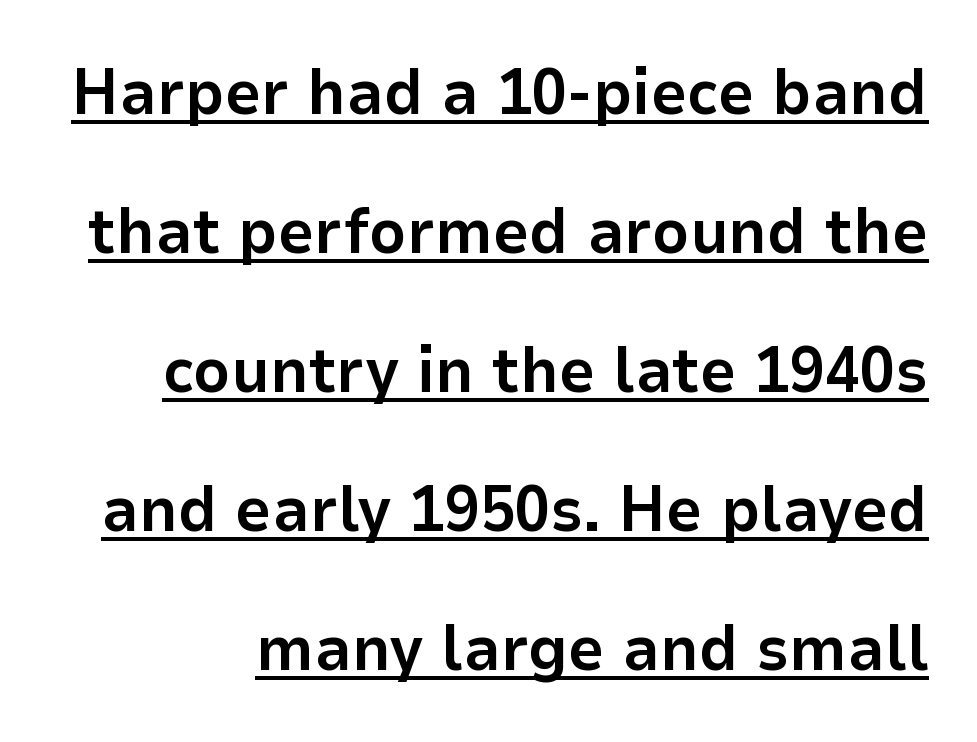
Q: Is the text bold? A: Yes.
Q: Is the text italic (slanted)? A: No, it is upright.
Q: Is the typeface a serif or a sans-serif typeface? A: Sans-serif.
Q: Is the text underlined? A: Yes.
Q: Is the spacing between letters normal or unusually wide? A: Normal.
Q: Is the spacing between lines tight, normal or loose? A: Loose.
Q: Width (condensed, normal, or wide)? A: Normal.
Q: Stroke contrast? A: Low.
Q: x-height? A: Medium.
Q: Monospaced? A: No.
